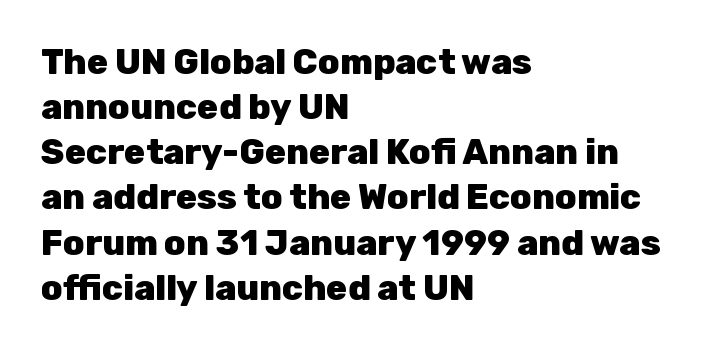
Q: Is the text bold? A: Yes.
Q: Is the text italic (slanted)? A: No, it is upright.
Q: Is the typeface a serif or a sans-serif typeface? A: Sans-serif.
Q: Is the text underlined? A: No.
Q: How is the paragraph aligned? A: Left-aligned.
Q: Is the spacing between letters normal or unusually wide? A: Normal.
Q: Is the spacing between lines tight, normal or loose? A: Normal.
Q: Width (condensed, normal, or wide)? A: Normal.
Q: Stroke contrast? A: Low.
Q: x-height? A: Medium.
Q: Monospaced? A: No.
